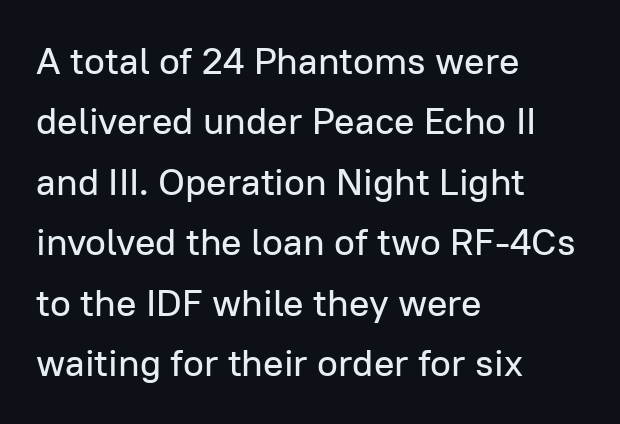
{"serif": "no", "italic": "no", "width": "normal", "stroke_contrast": "low", "x_height": "medium", "monospaced": "no", "underline": "no", "align": "left", "line_spacing": "normal", "line_spacing_ratio": 1.59, "letter_spacing": "normal", "letter_spacing_em": 0.0, "glyph_px": 38}
